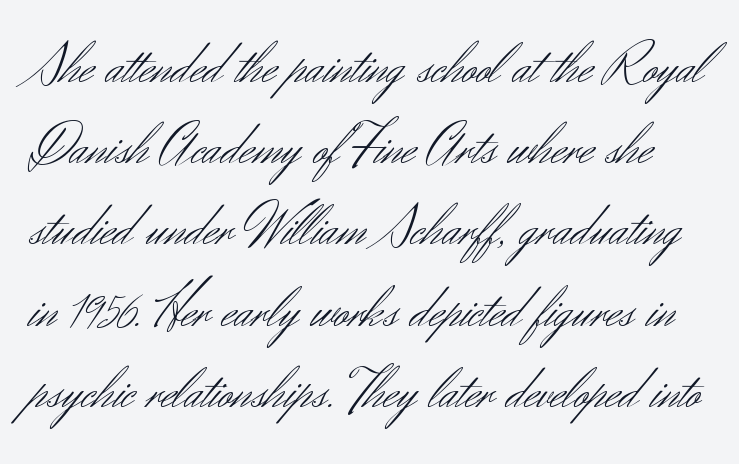
The leading is moderate, giving the passage an even texture. Honestly, there is no underline to notice here at all. Varying glyph widths throughout — classic text-font behaviour. The line texture is even and compact thanks to regular tracking. Is the type heavy? It reads as light-to-regular instead.
